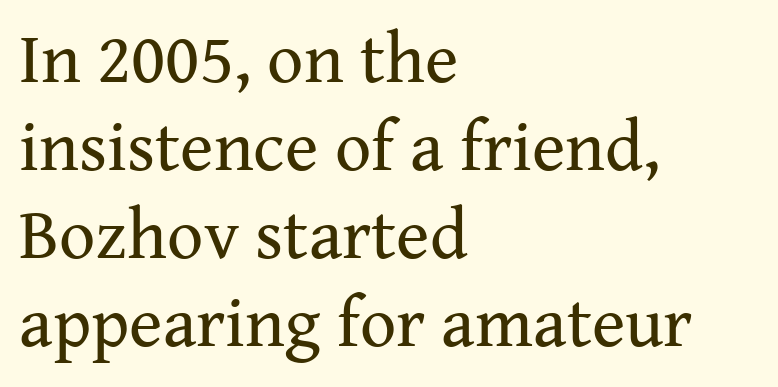
Looks like regular typesetting: each glyph gets only the width it needs. The strokes carry an ordinary text weight at most. The face used here is seriffed, in the tradition of book romans. Honestly, there is no underline to notice here at all.
